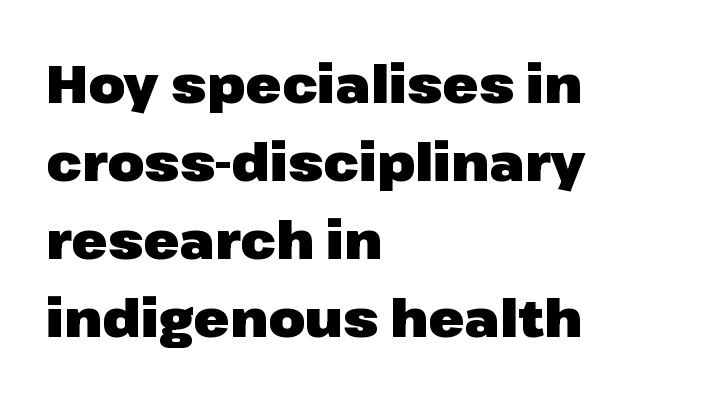
{"serif": "no", "italic": "no", "bold": "yes", "weight": "heavy", "width": "normal", "stroke_contrast": "low", "x_height": "medium", "monospaced": "no", "underline": "no", "align": "left", "line_spacing": "normal", "line_spacing_ratio": 1.47, "letter_spacing": "normal", "letter_spacing_em": 0.0, "glyph_px": 53}
